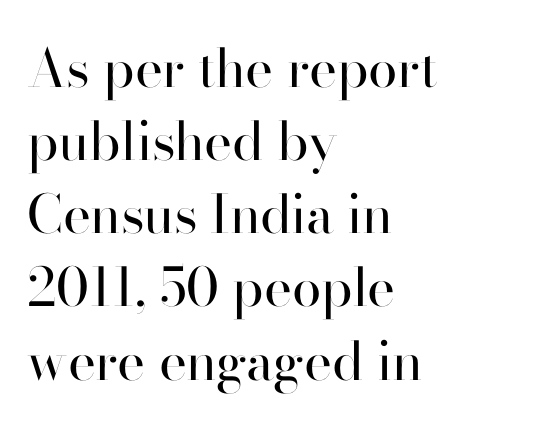
The image shows 53 px regular-weight sans-serif type, upright; set left-aligned, normal line spacing (1.38x), normal letter spacing, not underlined; high stroke contrast and a small x-height.
